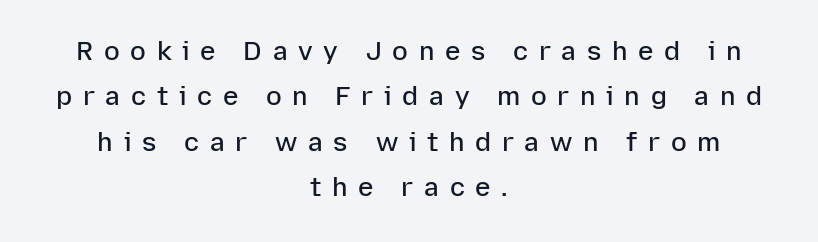
Q: Is the text bold? A: Semi-bold.
Q: Is the text italic (slanted)? A: No, it is upright.
Q: Is the text underlined? A: No.
Q: How is the paragraph aligned? A: Centered.
Q: Is the spacing between letters normal or unusually wide? A: Unusually wide.
